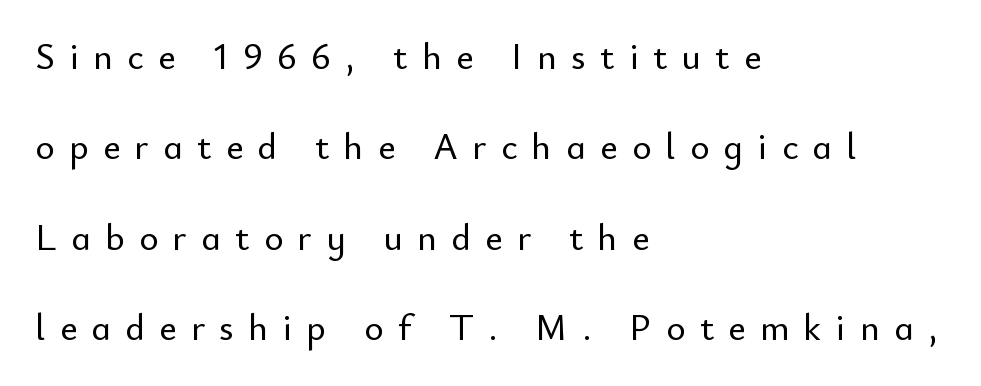
The foot of each line stays bare and open. Reading down the column, the eye jumps a long way to each next line. The passage shown is typed in a proportional face where columns would drift. Substantial extra tracking has been applied to these lines. Note: no serifs on the glyphs.
